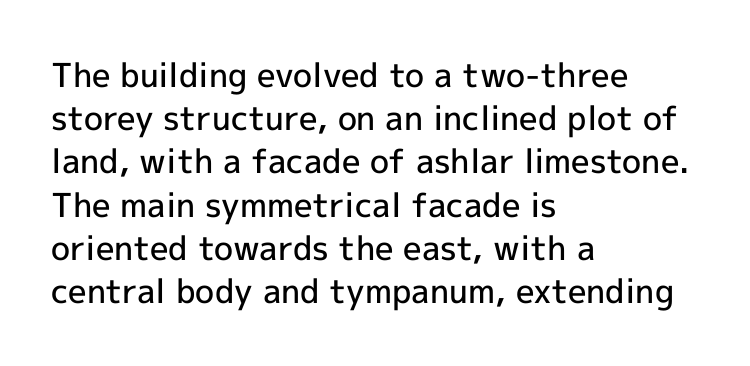
The image shows 33 px semibold sans-serif type, upright; set left-aligned, normal line spacing (1.31x), normal letter spacing, not underlined; a medium x-height.
